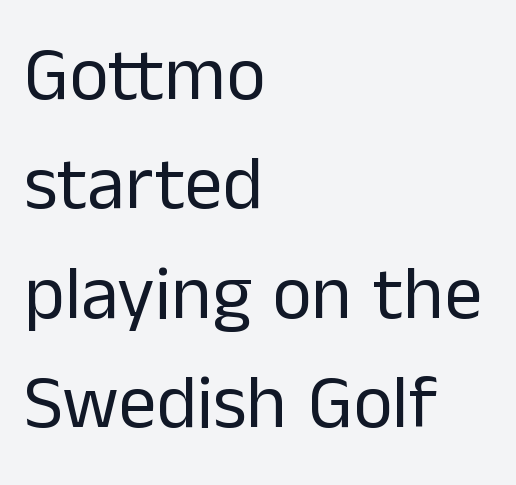
Character widths vary here, with narrow letters taking less room than wide ones. Lines of text with bare space underneath. Honestly, the row spacing looks completely unremarkable. Does extra space separate the letters? No, they use regular spacing.
